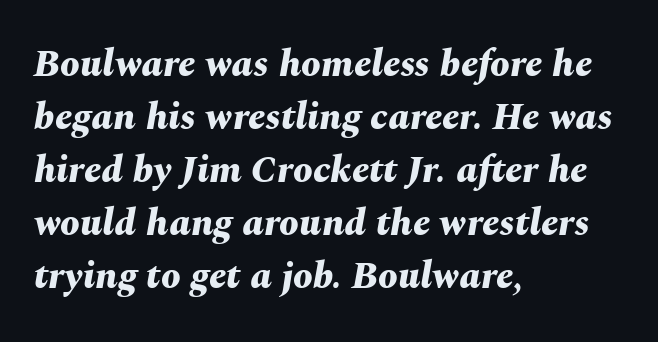
Letters rest on an invisible, unmarked baseline. The type is set solid horizontally, with unmodified tracking. The passage shown is typed in a proportional face where columns would drift. Style check: oblique. Leading: standard.
